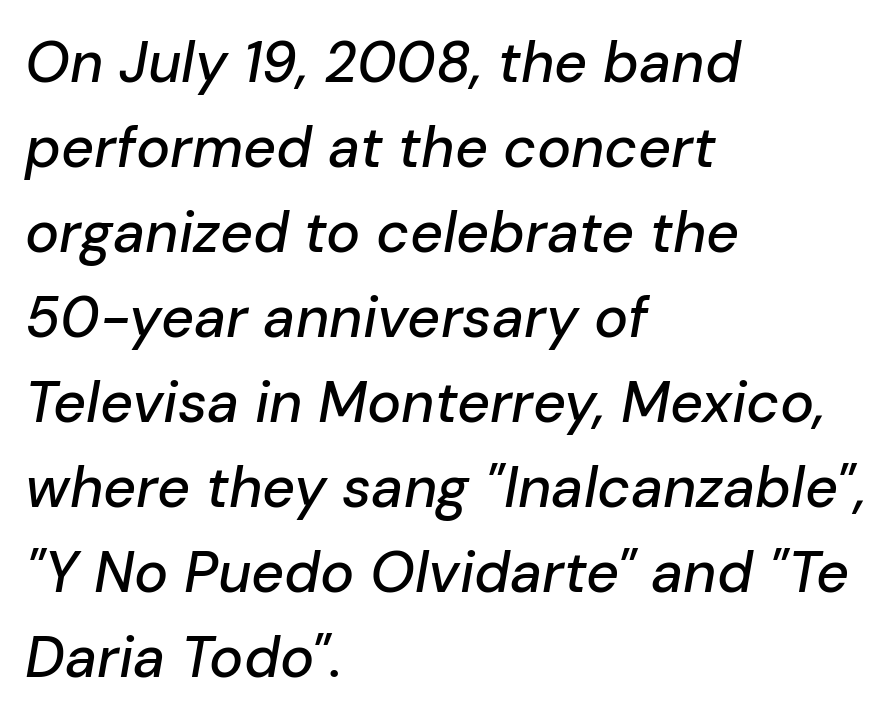
Q: Is the text italic (slanted)? A: Yes, it leans right by about 10 degrees.
Q: Is the text underlined? A: No.
Q: How is the paragraph aligned? A: Left-aligned.
Q: Is the spacing between letters normal or unusually wide? A: Normal.
Q: Is the spacing between lines tight, normal or loose? A: Normal.
Q: Width (condensed, normal, or wide)? A: Normal.
Q: Stroke contrast? A: Low.
Q: x-height? A: Medium.
Q: Monospaced? A: No.
